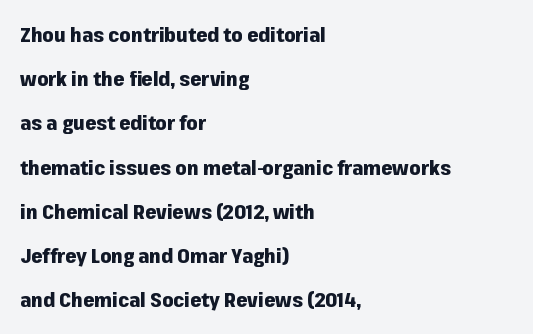
Reading down the column, the eye jumps a long way to each next line. A typesetter would call this zero additional tracking. The glyphs have the mass of a bold cut. Typeset ragged right — the left edge is the straight one. Words float on clear page, feet unadorned.
